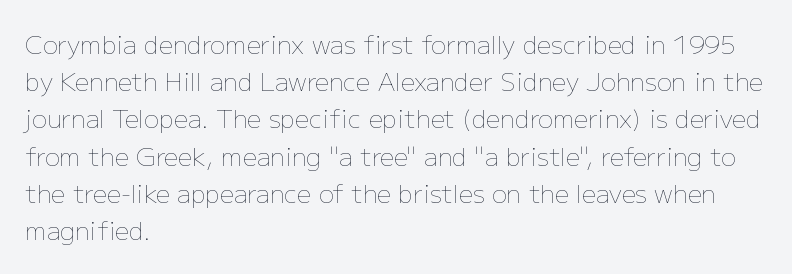
Each new line begins a customary step beneath the previous one. In CSS terms this would be text-align: left. Every character sits straight up, as roman type does. Inter-character spacing is left at the font's built-in metrics.
